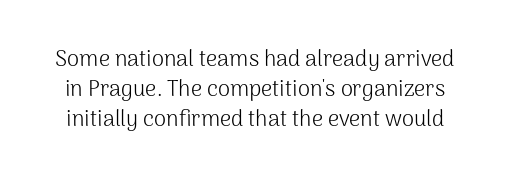
Check the space under the baseline: it is left empty. The gaps between neighbouring characters are ordinary and unremarkable. The passage shown stacks its lines at a standard gap. The font sits on the lighter half of the weight spectrum, regular included. Every character sits straight up, as roman type does.
